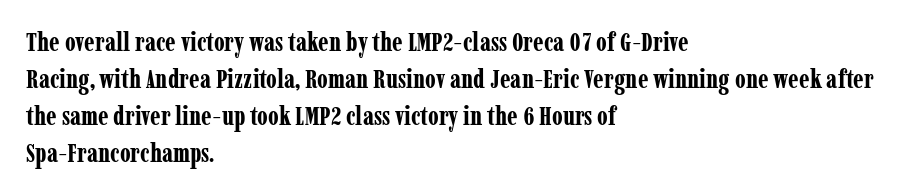
Q: Is the text bold? A: Yes.
Q: Is the text italic (slanted)? A: No, it is upright.
Q: Is the text underlined? A: No.
Q: How is the paragraph aligned? A: Left-aligned.
Q: Is the spacing between letters normal or unusually wide? A: Normal.
Q: Is the spacing between lines tight, normal or loose? A: Normal.
